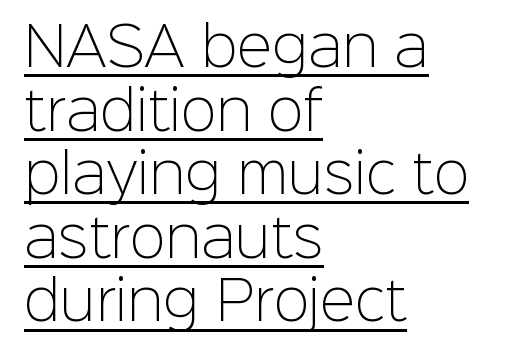
Horizontally, the lines are justified to the leading edge only. Default kerning and tracking; the words read as compact shapes. This sample has the flowing, uneven cadence of proportional lettering. Weight: regular or lighter. You can tell from the bare stems that sans-serif type was used.
